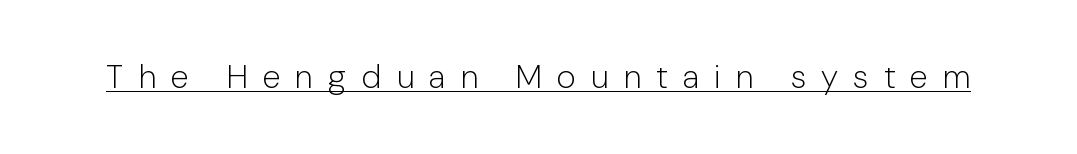
Q: Is the text bold? A: No.
Q: Is the text italic (slanted)? A: No, it is upright.
Q: Is the typeface a serif or a sans-serif typeface? A: Sans-serif.
Q: Is the text underlined? A: Yes.
Q: Is the spacing between letters normal or unusually wide? A: Unusually wide.
Q: Width (condensed, normal, or wide)? A: Normal.
Q: Stroke contrast? A: Low.
Q: x-height? A: Medium.
Q: Monospaced? A: No.
